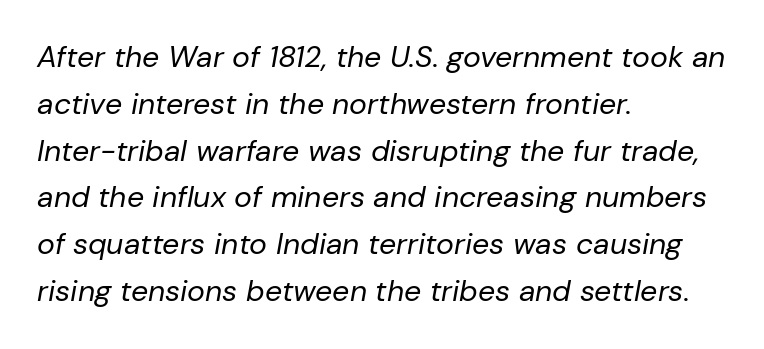
The image shows 30 px regular-weight type, italic (leaning right); set left-aligned, normal line spacing (1.56x), normal letter spacing, not underlined; low stroke contrast and a medium x-height.
